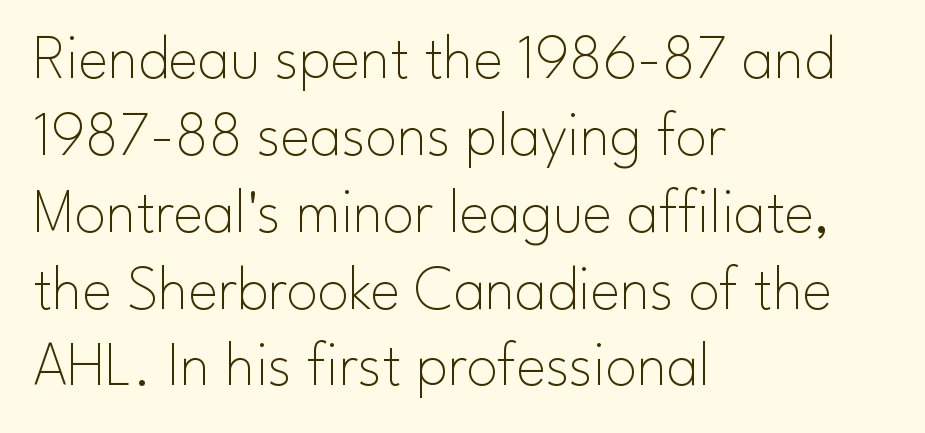
Caption: multi-line text, flush left, ragged right. Spacing between characters is what you'd get straight out of the box. A roman cut, with each character standing at attention. Nothing sits at the stroke ends, so this counts as sans-serif. The zone under the glyphs is completely vacant. Looks like regular typesetting: each glyph gets only the width it needs.
